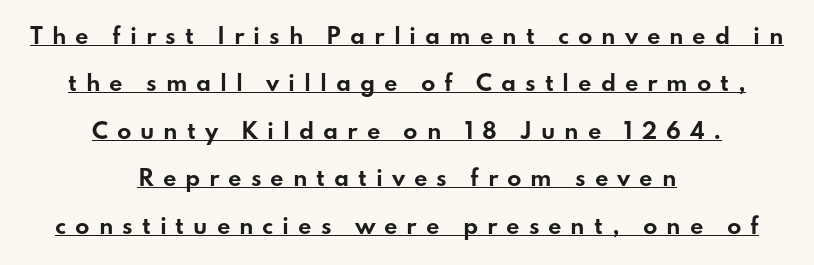
Q: Is the text bold? A: Yes.
Q: Is the text italic (slanted)? A: No, it is upright.
Q: Is the text underlined? A: Yes.
Q: How is the paragraph aligned? A: Centered.
Q: Is the spacing between letters normal or unusually wide? A: Unusually wide.
Q: Is the spacing between lines tight, normal or loose? A: Loose.
